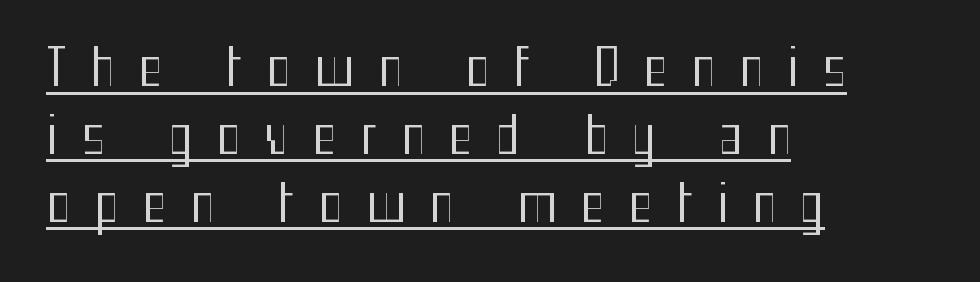
The image shows 51 px regular-weight, condensed sans-serif type, upright; set left-aligned, normal line spacing (1.33x), unusually wide letter spacing (+0.47 em), underlined; medium stroke contrast and a medium x-height.
